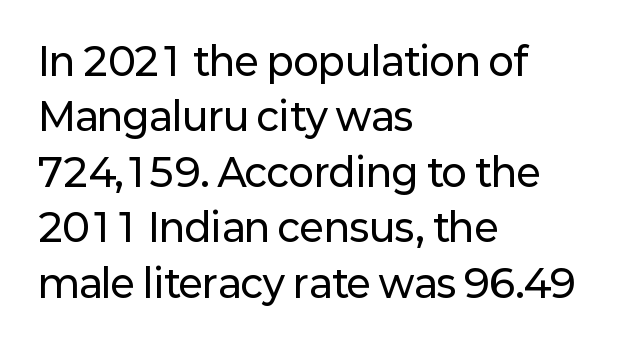
{"serif": "no", "italic": "no", "width": "normal", "stroke_contrast": "low", "x_height": "medium", "monospaced": "no", "underline": "no", "align": "left", "line_spacing": "normal", "line_spacing_ratio": 1.46, "letter_spacing": "normal", "letter_spacing_em": 0.0, "glyph_px": 38}
